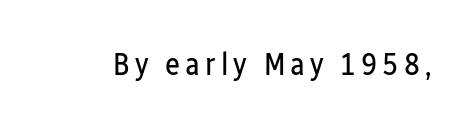
{"serif": "no", "italic": "no", "bold": "no", "weight": "regular", "width": "condensed", "stroke_contrast": "low", "x_height": "medium", "monospaced": "no", "underline": "no", "glyph_px": 32}
